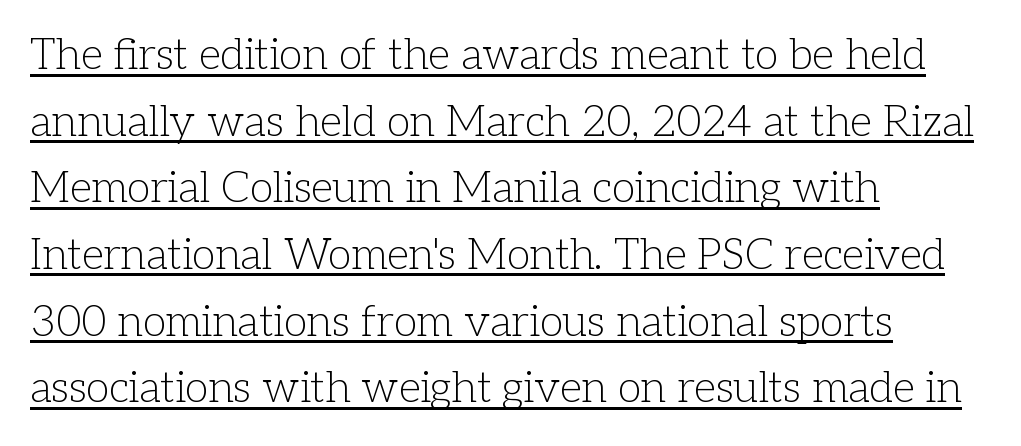
Weight class: somewhere from thin through regular. What decoration does the sample have? An underline. Rendered with straight, roman letterforms. The lines sit at an ordinary, default distance from one another. Spacing verdict: proportional, widths tailored to each character.
